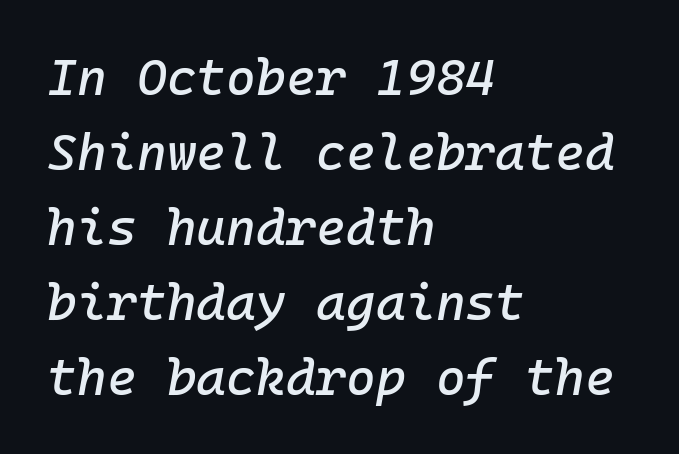
The image shows 51 px text type, italic (leaning right), monospaced; set left-aligned, normal line spacing (1.47x), normal letter spacing, not underlined; low stroke contrast and a medium x-height.
